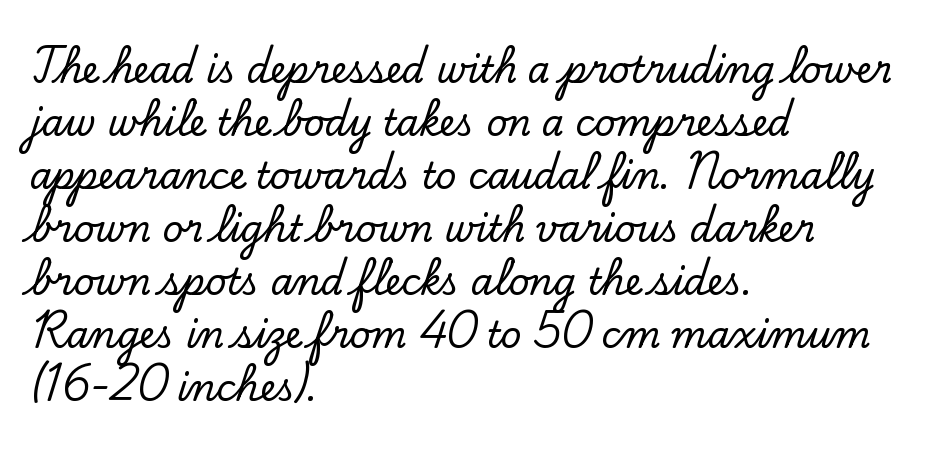
The block of text has a typical density, with ordinary space between rows. A typesetter would label this face a serif. The tracking reads as untouched default to a designer's eye. Spacing verdict: proportional, widths tailored to each character.
